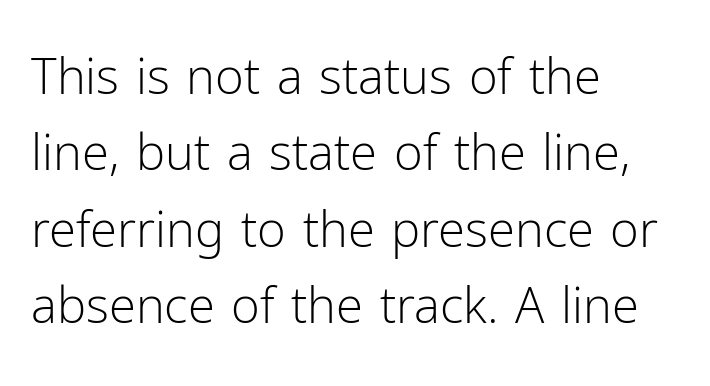
The image shows 49 px light sans-serif type, upright; set left-aligned, normal line spacing (1.56x), normal letter spacing, not underlined; low stroke contrast and a medium x-height.
